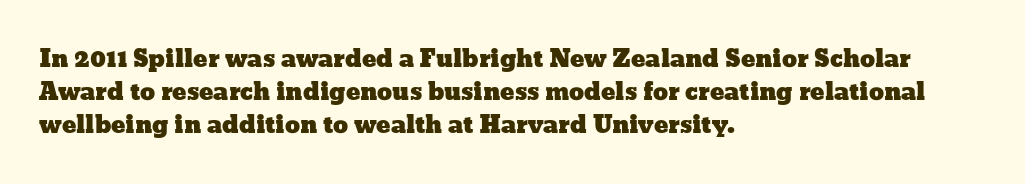
Q: Is the text italic (slanted)? A: No, it is upright.
Q: Is the text underlined? A: No.
Q: How is the paragraph aligned? A: Left-aligned.
Q: Is the spacing between letters normal or unusually wide? A: Normal.
Q: Is the spacing between lines tight, normal or loose? A: Normal.
